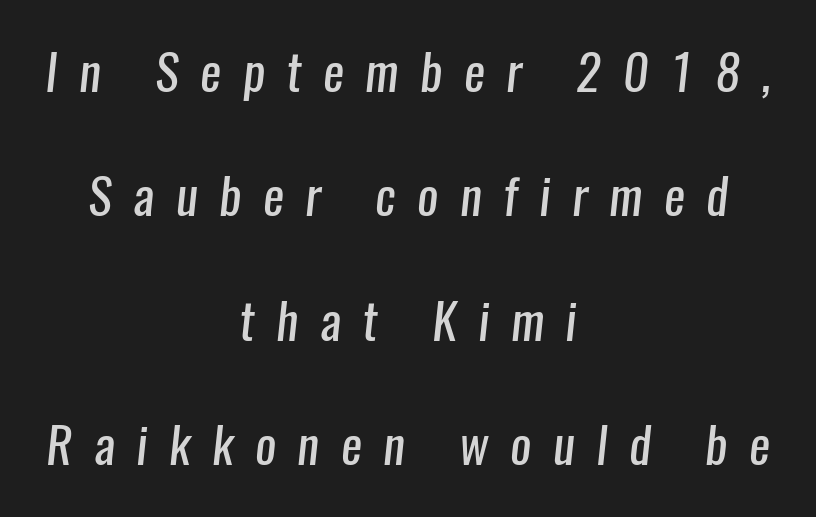
Q: Is the text bold? A: No.
Q: Is the typeface a serif or a sans-serif typeface? A: Sans-serif.
Q: Is the text underlined? A: No.
Q: How is the paragraph aligned? A: Centered.
Q: Is the spacing between letters normal or unusually wide? A: Unusually wide.
Q: Is the spacing between lines tight, normal or loose? A: Loose.
Q: Width (condensed, normal, or wide)? A: Condensed.
Q: Stroke contrast? A: Low.
Q: x-height? A: Medium.
Q: Monospaced? A: No.
